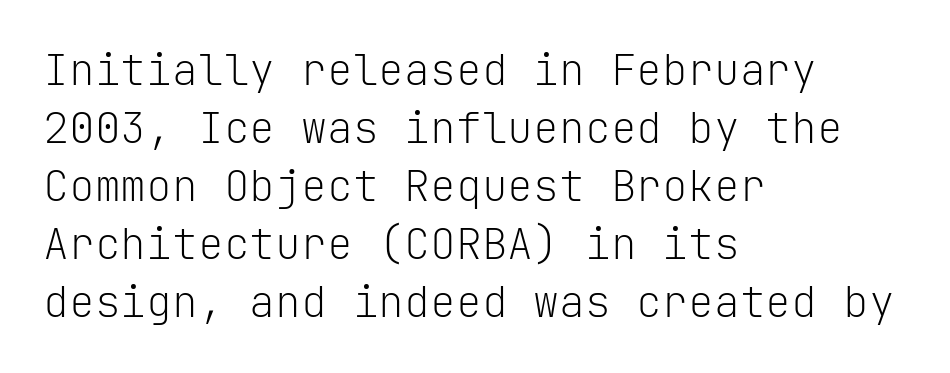
The image shows 43 px light sans-serif type, upright, monospaced; set left-aligned, normal line spacing (1.35x), normal letter spacing, not underlined; low stroke contrast and a medium x-height.
